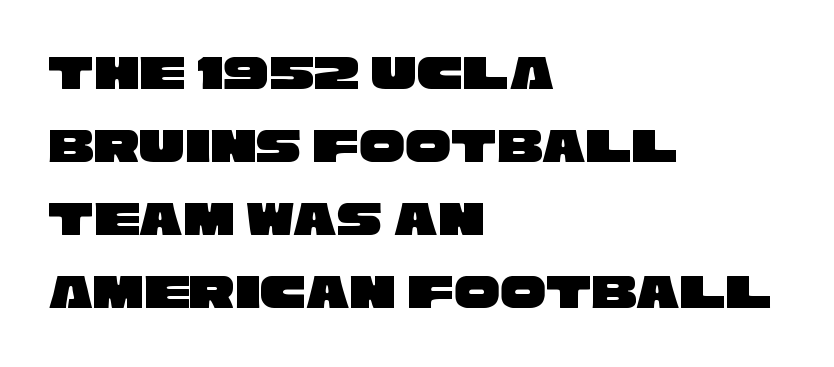
The image shows 51 px wide sans-serif type; set left-aligned, normal line spacing (1.43x), normal letter spacing, not underlined; low stroke contrast and a large x-height.
